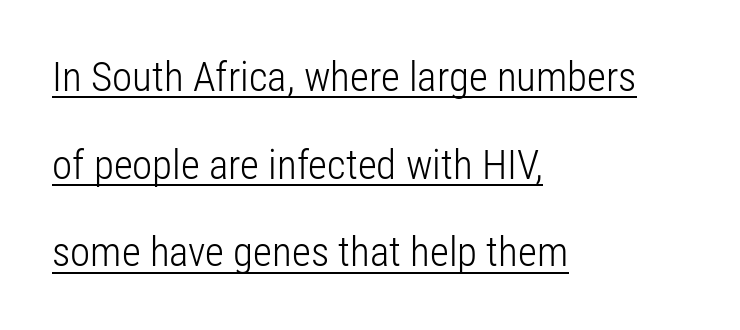
Q: Is the text bold? A: No.
Q: Is the text italic (slanted)? A: No, it is upright.
Q: Is the typeface a serif or a sans-serif typeface? A: Sans-serif.
Q: Is the text underlined? A: Yes.
Q: How is the paragraph aligned? A: Left-aligned.
Q: Is the spacing between letters normal or unusually wide? A: Normal.
Q: Is the spacing between lines tight, normal or loose? A: Loose.
Q: Width (condensed, normal, or wide)? A: Condensed.
Q: Stroke contrast? A: Low.
Q: x-height? A: Medium.
Q: Monospaced? A: No.
